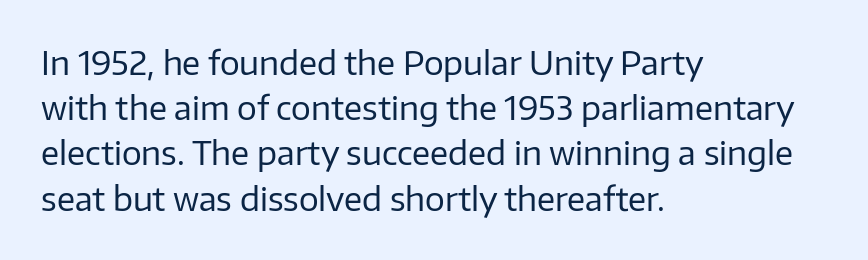
Q: Is the text bold? A: No.
Q: Is the text italic (slanted)? A: No, it is upright.
Q: Is the typeface a serif or a sans-serif typeface? A: Sans-serif.
Q: Is the text underlined? A: No.
Q: How is the paragraph aligned? A: Left-aligned.
Q: Is the spacing between letters normal or unusually wide? A: Normal.
Q: Is the spacing between lines tight, normal or loose? A: Normal.
Q: Width (condensed, normal, or wide)? A: Normal.
Q: Stroke contrast? A: Low.
Q: x-height? A: Medium.
Q: Monospaced? A: No.
